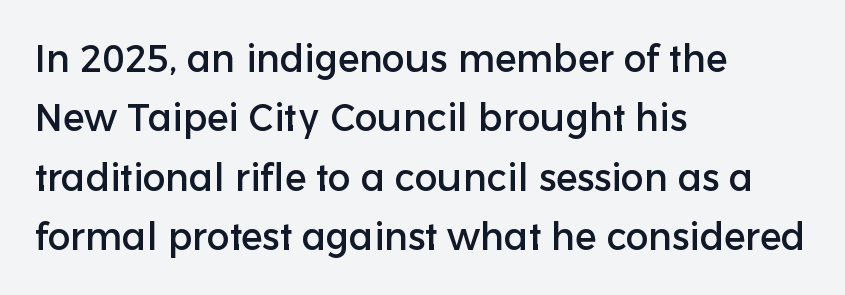
Q: Is the text italic (slanted)? A: No, it is upright.
Q: Is the typeface a serif or a sans-serif typeface? A: Sans-serif.
Q: Is the text underlined? A: No.
Q: How is the paragraph aligned? A: Left-aligned.
Q: Is the spacing between letters normal or unusually wide? A: Normal.
Q: Is the spacing between lines tight, normal or loose? A: Normal.
Q: Width (condensed, normal, or wide)? A: Normal.
Q: Stroke contrast? A: Low.
Q: x-height? A: Medium.
Q: Monospaced? A: No.
